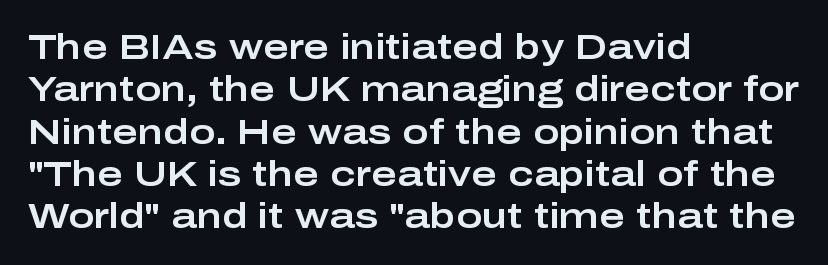
Line beginnings align vertically; line endings do not. The letters advance in unequal steps, a hallmark of proportional type. Tracking here is standard; glyphs follow each other at the usual distance. Font category for this specimen: sans-serif. No word sits above an underline.
